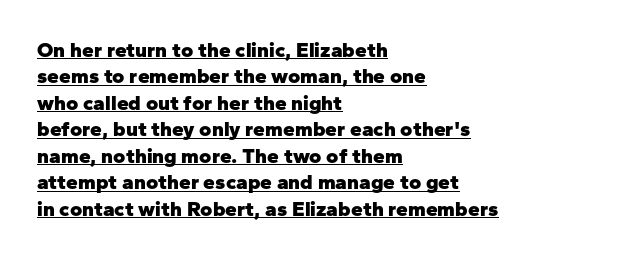
{"italic": "no", "bold": "yes", "underline": "yes", "align": "left", "line_spacing": "normal", "line_spacing_ratio": 1.26, "letter_spacing": "normal", "letter_spacing_em": 0.0, "glyph_px": 21}
